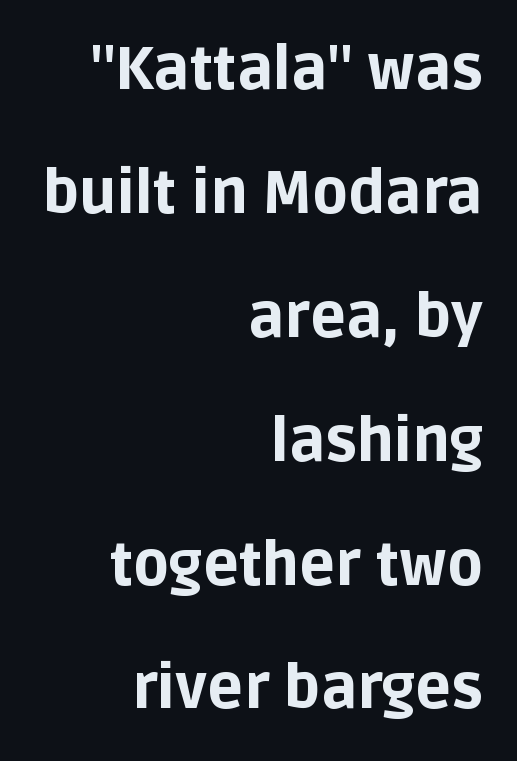
{"serif": "no", "italic": "no", "bold": "yes", "weight": "bold", "width": "normal", "stroke_contrast": "low", "x_height": "large", "monospaced": "no", "underline": "no", "align": "right", "line_spacing": "loose", "line_spacing_ratio": 2.1, "letter_spacing": "normal", "letter_spacing_em": 0.0, "glyph_px": 59}
